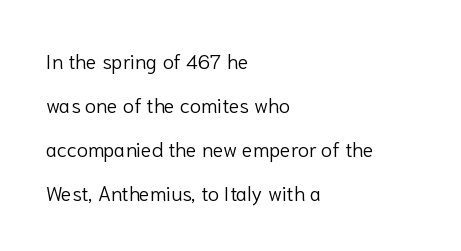
The image shows 20 px text type, upright; set left-aligned, loose line spacing (2.2x), normal letter spacing, not underlined.
